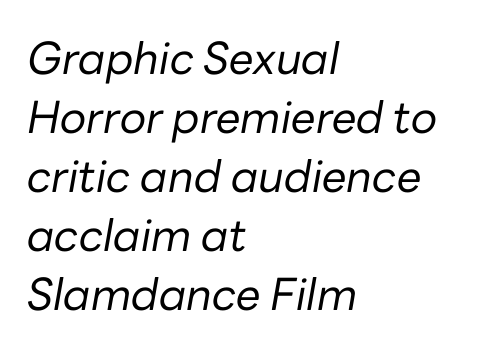
{"italic": "yes", "lean": "right", "slant_degrees": 10, "bold": "no", "weight": "regular", "width": "normal", "stroke_contrast": "low", "x_height": "medium", "monospaced": "no", "underline": "no", "align": "left", "line_spacing": "normal", "line_spacing_ratio": 1.34, "letter_spacing": "normal", "letter_spacing_em": 0.0, "glyph_px": 44}
